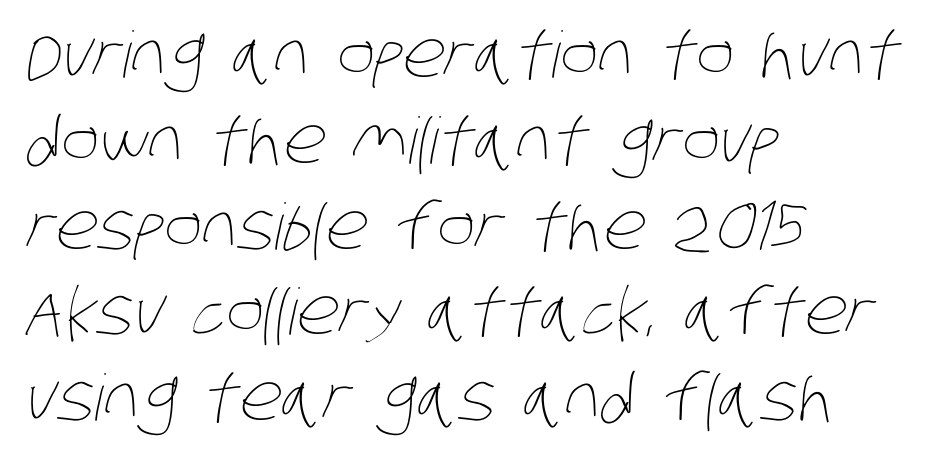
Q: Is the text bold? A: No.
Q: Is the text underlined? A: No.
Q: How is the paragraph aligned? A: Left-aligned.
Q: Is the spacing between letters normal or unusually wide? A: Normal.
Q: Is the spacing between lines tight, normal or loose? A: Normal.
Q: Width (condensed, normal, or wide)? A: Condensed.
Q: Stroke contrast? A: Low.
Q: x-height? A: Large.
Q: Monospaced? A: No.
